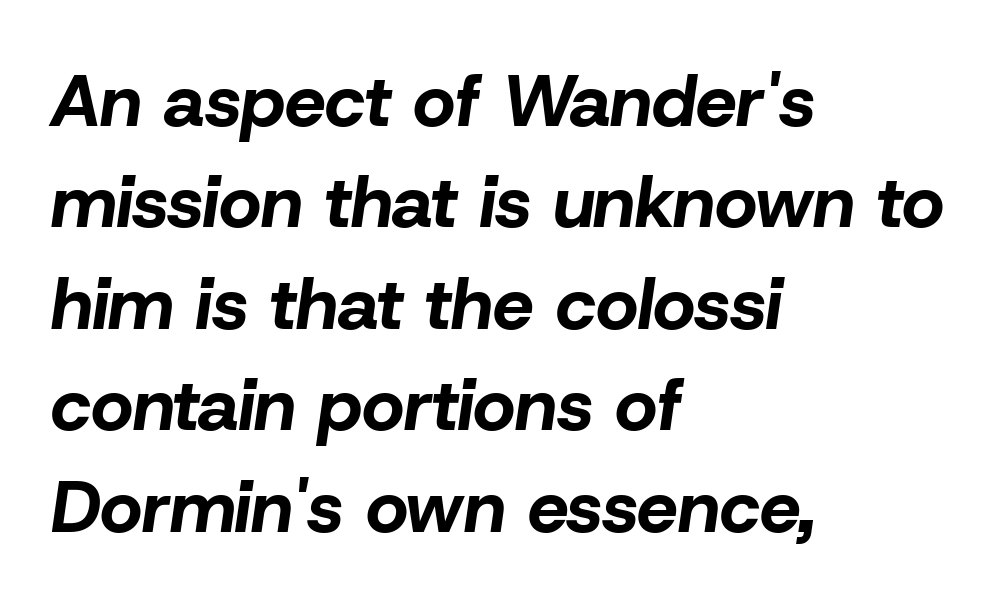
The image shows 73 px bold type, italic (leaning right); set left-aligned, normal line spacing (1.39x), normal letter spacing, not underlined; low stroke contrast and a medium x-height.
